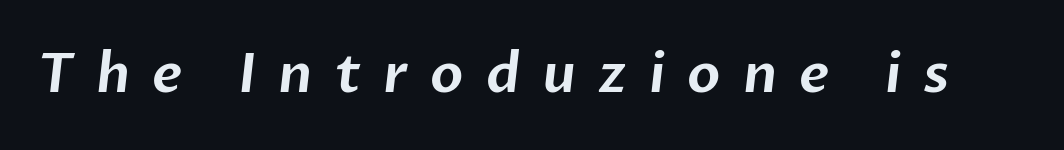
Q: Is the typeface a serif or a sans-serif typeface? A: Sans-serif.
Q: Is the text underlined? A: No.
Q: Is the spacing between letters normal or unusually wide? A: Unusually wide.
Q: Width (condensed, normal, or wide)? A: Normal.
Q: Stroke contrast? A: Low.
Q: x-height? A: Medium.
Q: Monospaced? A: No.
